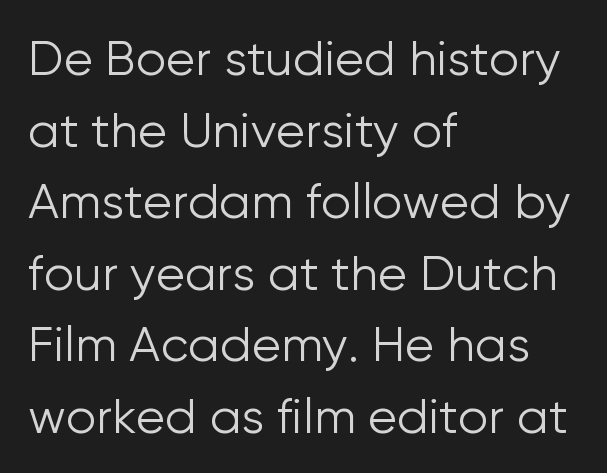
Check the space under the baseline: it is left empty. Think standard paragraph weight, or any step lighter than that. Regarding serifs, this sample does without them. No extra tracking has been applied to these lines. A roman cut, with each character standing at attention. Is this a fixed-width face? No — the glyphs have proportional, varying widths.
